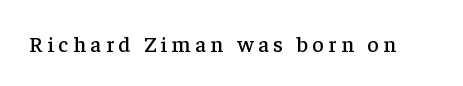
The image shows 22 px text type, upright; set unusually wide letter spacing (+0.21 em), not underlined.
